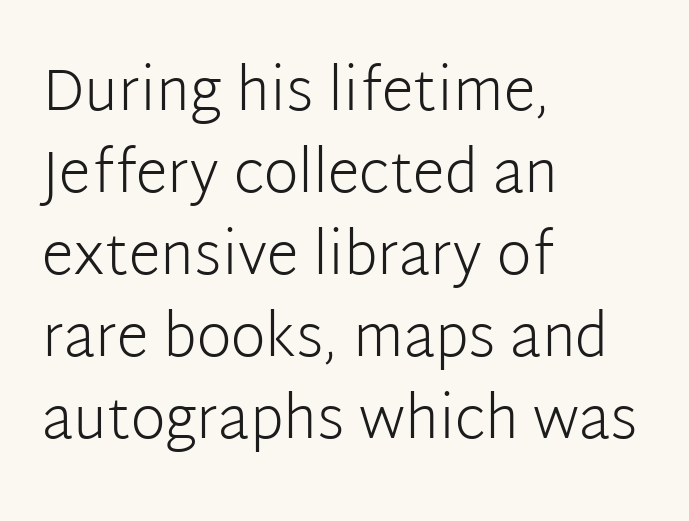
Q: Is the text bold? A: No.
Q: Is the text italic (slanted)? A: No, it is upright.
Q: Is the typeface a serif or a sans-serif typeface? A: Sans-serif.
Q: Is the text underlined? A: No.
Q: How is the paragraph aligned? A: Left-aligned.
Q: Is the spacing between letters normal or unusually wide? A: Normal.
Q: Is the spacing between lines tight, normal or loose? A: Normal.
Q: Width (condensed, normal, or wide)? A: Normal.
Q: Stroke contrast? A: Low.
Q: x-height? A: Medium.
Q: Monospaced? A: No.
